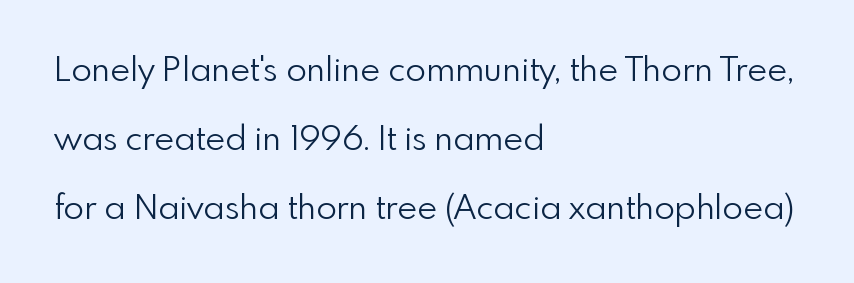
The characters display no serif detailing; their extremities are plain. The gap between lines stays unmarked. Spacing verdict: proportional, widths tailored to each character. The font sits on the lighter half of the weight spectrum, regular included.
